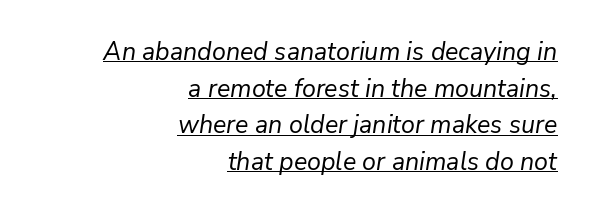
The image shows 25 px text type, italic (leaning right); set right-aligned, normal line spacing (1.47x), normal letter spacing, underlined.
